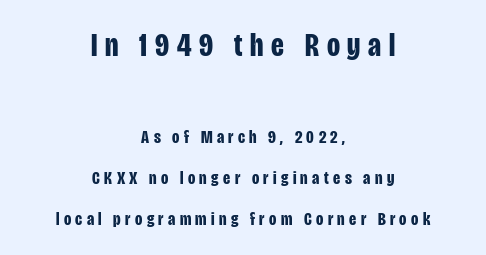
The image shows 34 px bold, condensed sans-serif type, upright; set centered, loose line spacing (2.16x), unusually wide letter spacing (+0.23 em), not underlined; the first (top) block is 1.79x larger; low stroke contrast and a large x-height.
